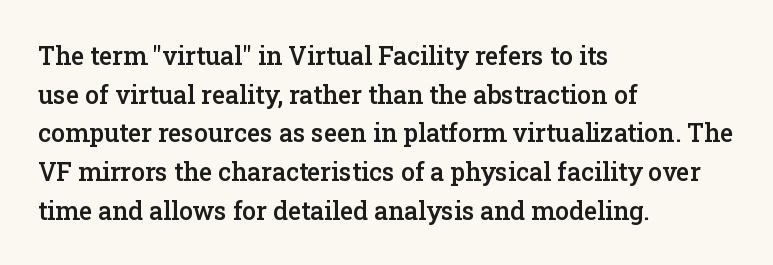
The image shows 25 px text type, upright; set left-aligned, normal line spacing (1.55x), normal letter spacing, not underlined.
